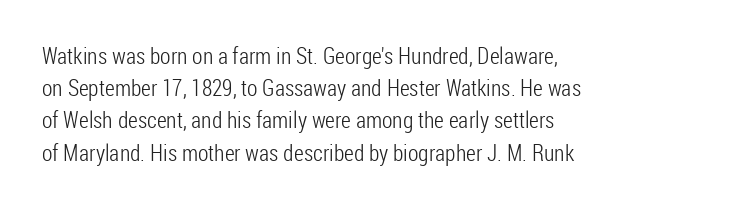
Q: Is the text bold? A: No.
Q: Is the text italic (slanted)? A: No, it is upright.
Q: Is the text underlined? A: No.
Q: How is the paragraph aligned? A: Left-aligned.
Q: Is the spacing between letters normal or unusually wide? A: Normal.
Q: Is the spacing between lines tight, normal or loose? A: Normal.
